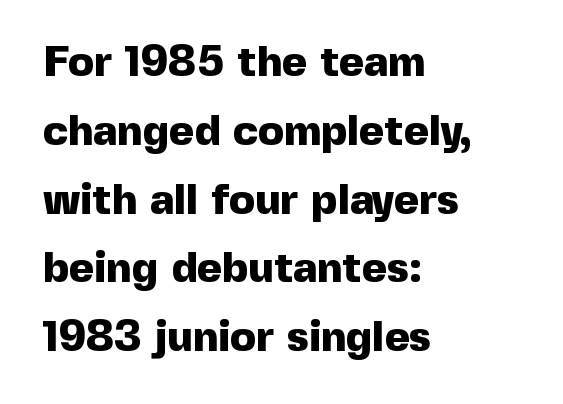
The image shows 43 px heavy sans-serif type, upright; set left-aligned, normal line spacing (1.6x), normal letter spacing, not underlined; a medium x-height.
